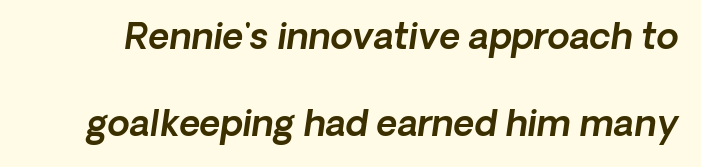
The image shows 36 px text type, italic (leaning right); set loose line spacing (2.41x), normal letter spacing, not underlined; a medium x-height.
